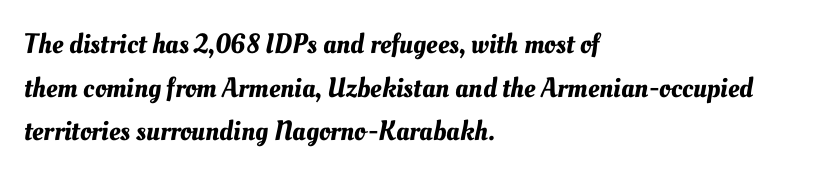
The image shows 28 px text type; set left-aligned, normal line spacing (1.56x), normal letter spacing, not underlined; medium stroke contrast and a small x-height.
